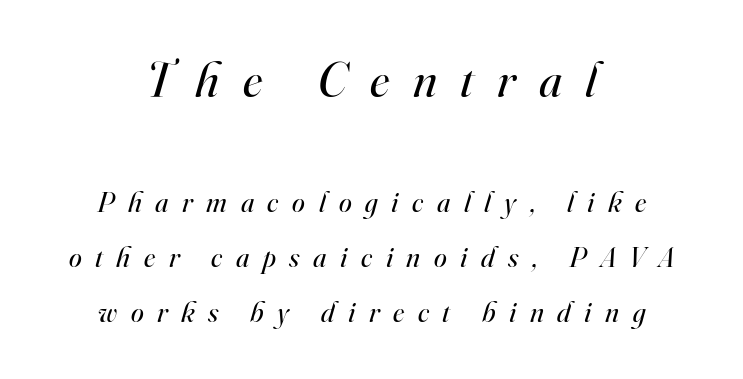
Q: Is the text bold? A: No.
Q: Is the text italic (slanted)? A: Yes, it leans right by about 16 degrees.
Q: Is the typeface a serif or a sans-serif typeface? A: Serif.
Q: Is the text underlined? A: No.
Q: How is the paragraph aligned? A: Centered.
Q: Is the spacing between letters normal or unusually wide? A: Unusually wide.
Q: Is the spacing between lines tight, normal or loose? A: Loose.
Q: Which block of text is set in a larger size, the first (top) or the second (bottom)? A: The first (top) one.
Q: Width (condensed, normal, or wide)? A: Normal.
Q: Stroke contrast? A: High.
Q: x-height? A: Small.
Q: Monospaced? A: No.
